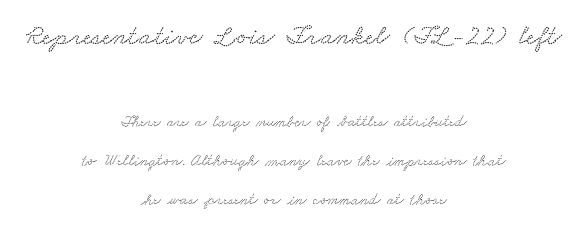
{"serif": "yes", "width": "wide", "stroke_contrast": "medium", "x_height": "small", "monospaced": "no", "underline": "no", "align": "center", "line_spacing": "loose", "line_spacing_ratio": 2.44, "letter_spacing": "normal", "letter_spacing_em": 0.0, "larger_block": "first", "size_ratio": 1.75, "glyph_px": 28}
